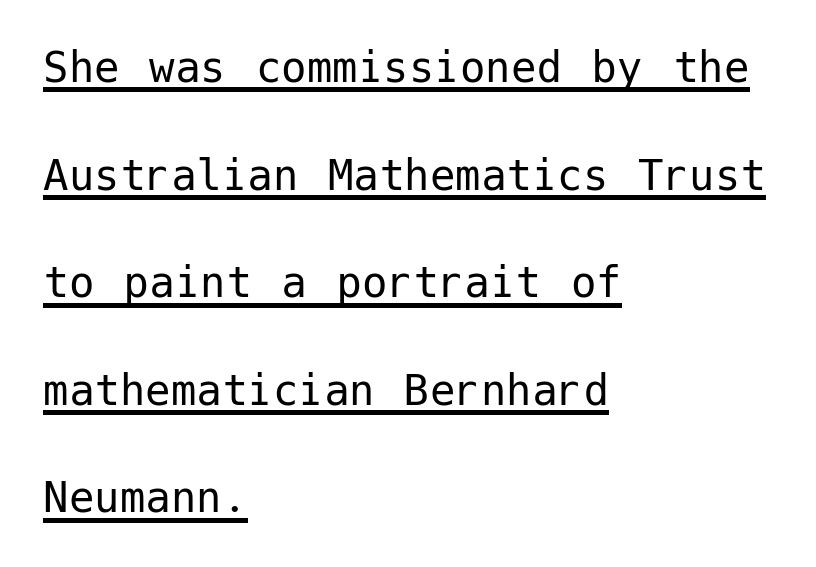
{"serif": "no", "italic": "no", "bold": "no", "weight": "regular", "width": "normal", "stroke_contrast": "low", "x_height": "medium", "underline": "yes", "align": "left", "line_spacing": "loose", "line_spacing_ratio": 2.11, "letter_spacing": "normal", "letter_spacing_em": 0.0, "glyph_px": 51}
